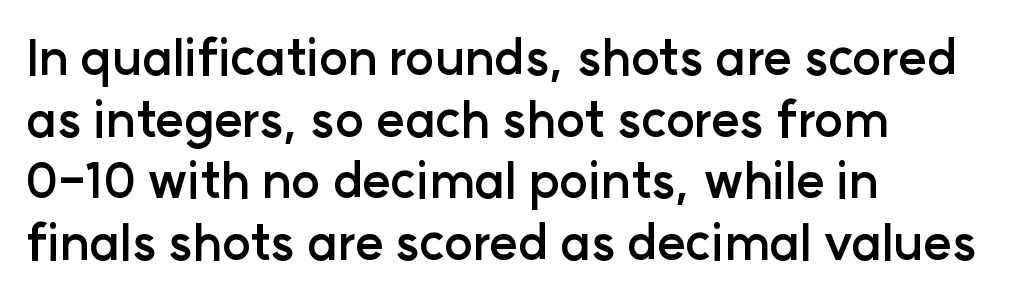
The image shows 49 px semibold sans-serif type, upright; set left-aligned, normal line spacing (1.26x), normal letter spacing, not underlined; low stroke contrast and a medium x-height.
